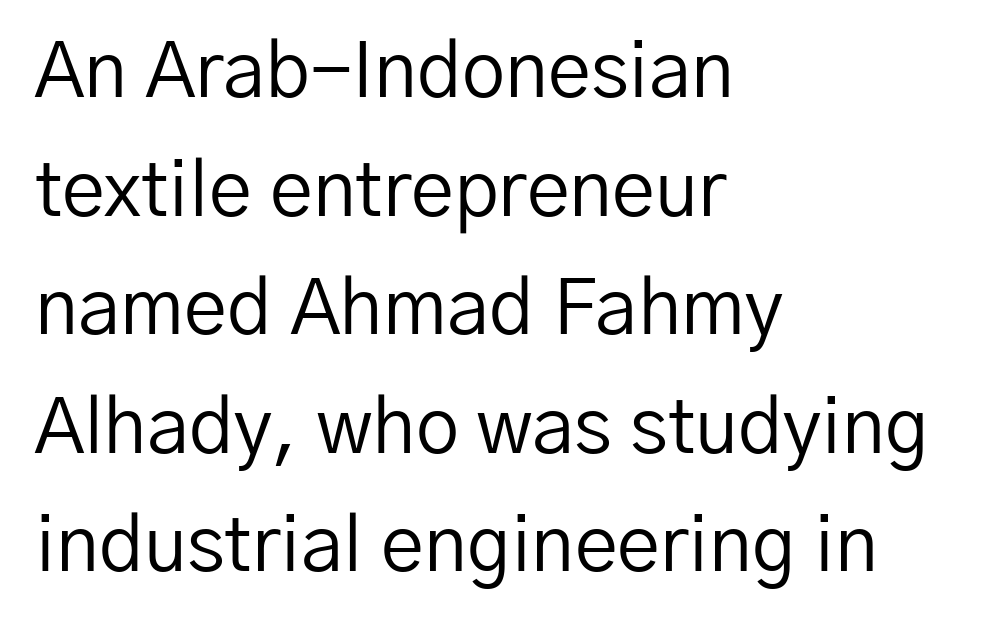
The designer went with a sans here, leaving each stem footless. The area under the type is left untouched. The space between consecutive lines is moderate. Every character sits straight up, as roman type does. Letter spacing: default. No chunkiness to these letters — they're not bold.
